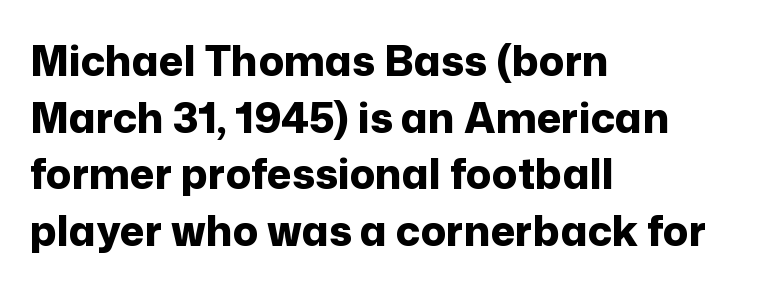
Q: Is the text bold? A: Yes.
Q: Is the text italic (slanted)? A: No, it is upright.
Q: Is the typeface a serif or a sans-serif typeface? A: Sans-serif.
Q: Is the text underlined? A: No.
Q: How is the paragraph aligned? A: Left-aligned.
Q: Is the spacing between letters normal or unusually wide? A: Normal.
Q: Is the spacing between lines tight, normal or loose? A: Normal.
Q: Width (condensed, normal, or wide)? A: Normal.
Q: Stroke contrast? A: Low.
Q: x-height? A: Medium.
Q: Monospaced? A: No.
